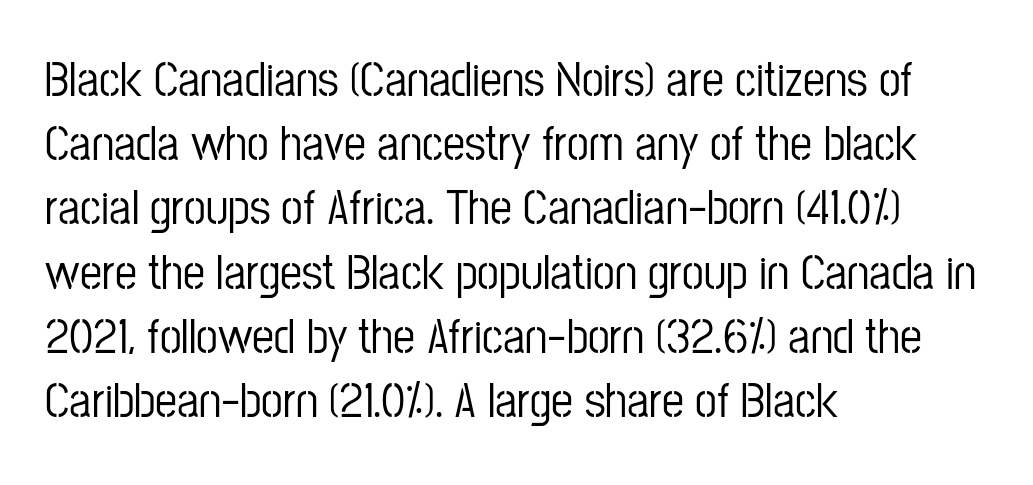
The image shows 49 px condensed sans-serif type, upright; set left-aligned, normal line spacing (1.31x), normal letter spacing, not underlined; low stroke contrast and a medium x-height.
